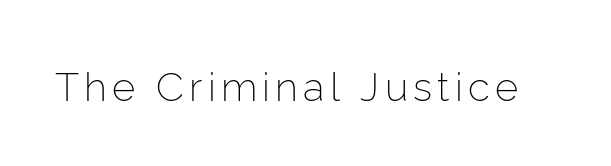
Q: Is the text bold? A: No.
Q: Is the text italic (slanted)? A: No, it is upright.
Q: Is the typeface a serif or a sans-serif typeface? A: Sans-serif.
Q: Is the text underlined? A: No.
Q: Width (condensed, normal, or wide)? A: Normal.
Q: Stroke contrast? A: Low.
Q: x-height? A: Medium.
Q: Monospaced? A: No.
